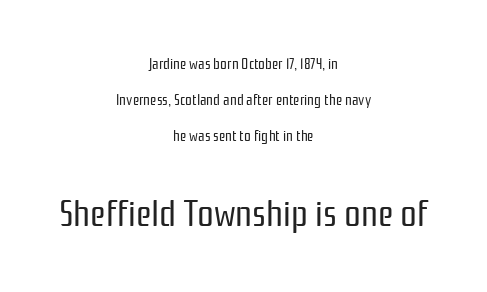
The image shows 37 px regular-weight, condensed sans-serif type, upright; set centered, loose line spacing (2.39x), normal letter spacing, not underlined; the second (bottom) block is 2.47x larger; low stroke contrast and a medium x-height.
